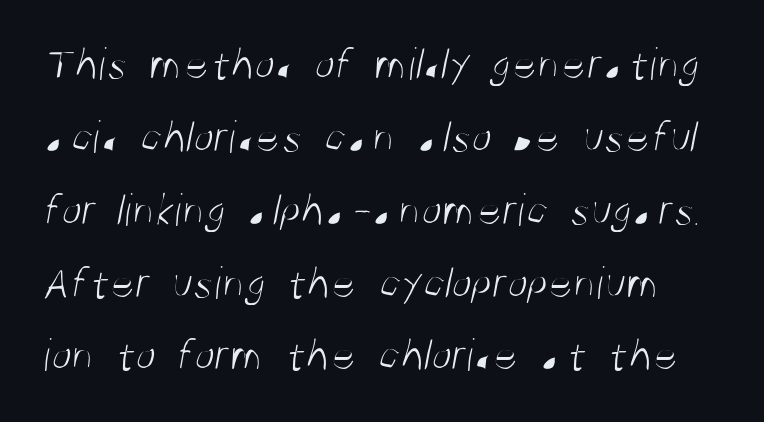
Q: Is the text bold? A: No.
Q: Is the typeface a serif or a sans-serif typeface? A: Sans-serif.
Q: Is the text underlined? A: No.
Q: Is the spacing between letters normal or unusually wide? A: Normal.
Q: Is the spacing between lines tight, normal or loose? A: Normal.
Q: Width (condensed, normal, or wide)? A: Condensed.
Q: Stroke contrast? A: Medium.
Q: x-height? A: Large.
Q: Monospaced? A: No.
